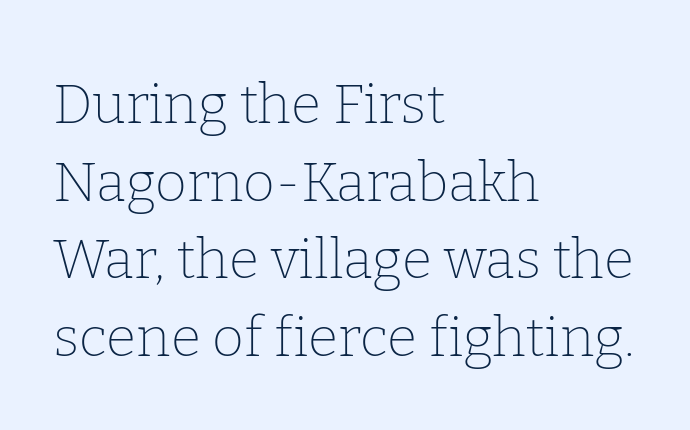
The image shows 55 px thin serif type, upright; set left-aligned, normal line spacing (1.41x), normal letter spacing, not underlined; low stroke contrast and a medium x-height.
